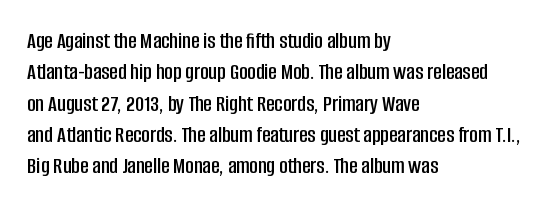
The passage shown is not underscored anywhere. The line texture is even and compact thanks to regular tracking. Nope, not italic — everything's standing straight. Each line starts at the same left margin while the right side varies. Notice how descenders clear the ascenders below comfortably — that's standard leading.
